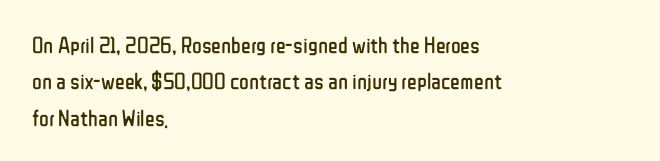
{"italic": "no", "bold": "no", "underline": "no", "align": "left", "line_spacing": "normal", "line_spacing_ratio": 1.58, "letter_spacing": "normal", "letter_spacing_em": 0.0, "glyph_px": 23}
